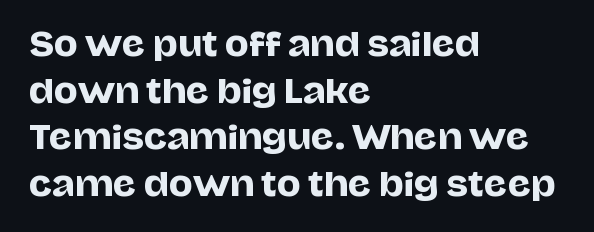
The image shows 32 px sans-serif type, upright; set left-aligned, normal line spacing (1.46x), normal letter spacing, not underlined; low stroke contrast and a large x-height.
